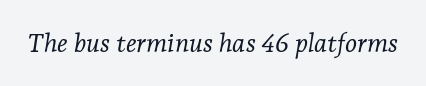
A bare baseline throughout the passage. The specimen reads as italic at a glance. Letter spacing: default. Think standard paragraph weight, or any step lighter than that.
